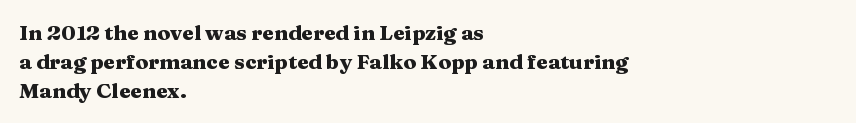
The lines are quadded left. These lines keep a tight, regular rhythm from letter to letter. The gap between lines stays unmarked. It's the straight-up-and-down kind of type. The rendering uses a moderate line-height, typical for paragraphs. Pretty heavy lettering here — definitely bold.
